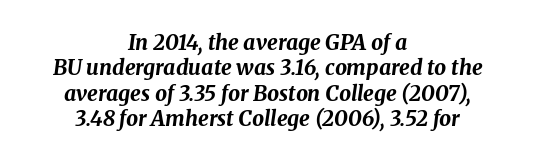
The image shows 21 px bold type, italic (leaning right); set centered, line spacing 1.21x, normal letter spacing, not underlined.
